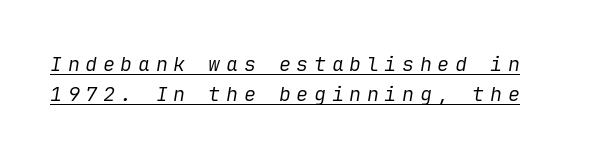
Q: Is the text bold? A: No.
Q: Is the text italic (slanted)? A: Yes, it leans right by about 9 degrees.
Q: Is the text underlined? A: Yes.
Q: Is the spacing between letters normal or unusually wide? A: Unusually wide.
Q: Is the spacing between lines tight, normal or loose? A: Normal.
